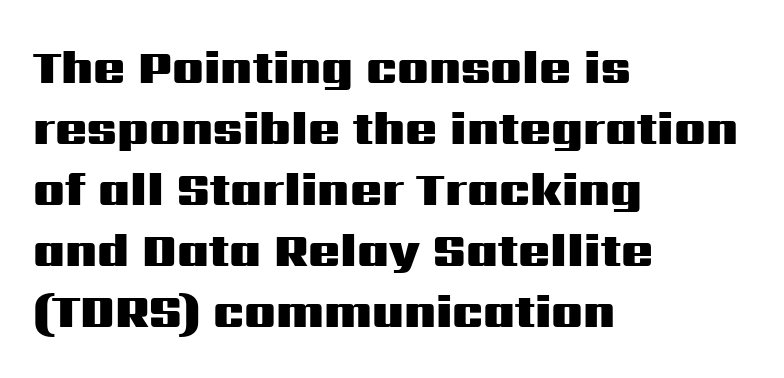
{"serif": "no", "italic": "no", "bold": "yes", "weight": "heavy", "width": "wide", "stroke_contrast": "medium", "x_height": "medium", "monospaced": "no", "underline": "no", "align": "left", "line_spacing": "normal", "line_spacing_ratio": 1.3, "letter_spacing": "normal", "letter_spacing_em": 0.0, "glyph_px": 47}
